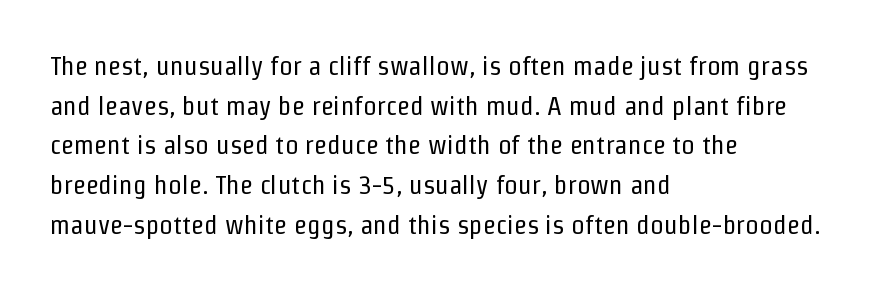
{"italic": "no", "bold": "no", "underline": "no", "align": "left", "line_spacing": "normal", "line_spacing_ratio": 1.47, "letter_spacing": "normal", "letter_spacing_em": 0.0, "glyph_px": 27}
